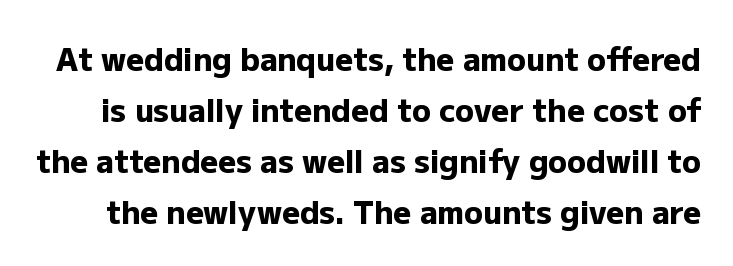
{"serif": "no", "italic": "no", "bold": "yes", "weight": "heavy", "width": "normal", "stroke_contrast": "low", "x_height": "medium", "monospaced": "no", "underline": "no", "line_spacing": "normal", "line_spacing_ratio": 1.65, "letter_spacing": "normal", "letter_spacing_em": 0.0, "glyph_px": 31}
